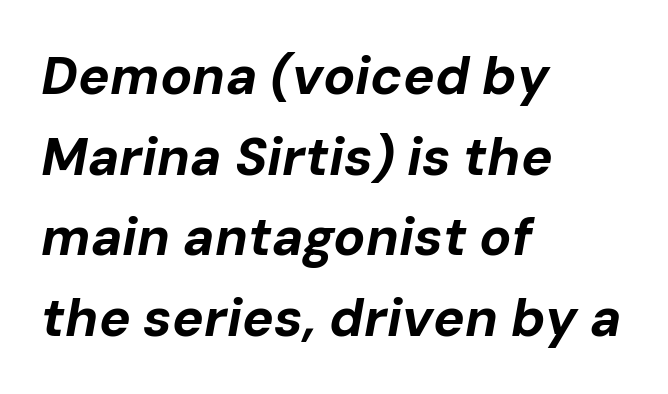
Q: Is the text bold? A: Yes.
Q: Is the text italic (slanted)? A: Yes, it leans right by about 10 degrees.
Q: Is the text underlined? A: No.
Q: How is the paragraph aligned? A: Left-aligned.
Q: Is the spacing between letters normal or unusually wide? A: Normal.
Q: Is the spacing between lines tight, normal or loose? A: Normal.
Q: Width (condensed, normal, or wide)? A: Normal.
Q: Stroke contrast? A: Low.
Q: x-height? A: Medium.
Q: Monospaced? A: No.
